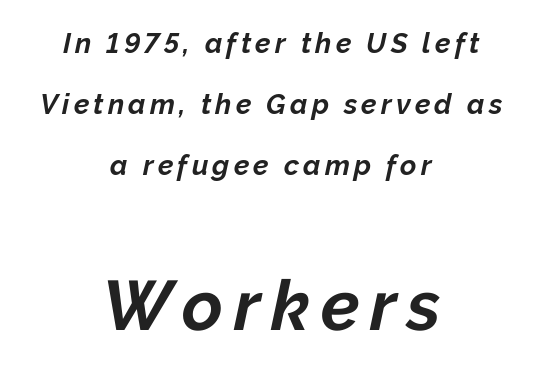
Line starts and ends both wander, symmetrically. The zone under the glyphs is completely vacant. Honestly, the rows look like they've been pulled way apart. Here the designer chose a conventional face with non-uniform glyph widths. A typesetter would mark this as italic. The composition opens small and finishes big.
